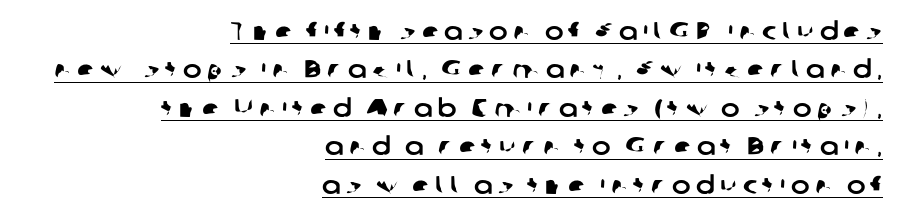
The image shows 25 px text type; set right-aligned, normal line spacing (1.54x), unusually wide letter spacing (+0.22 em), underlined.
